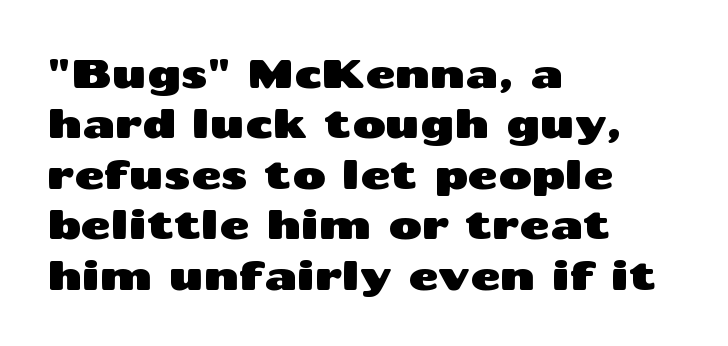
{"serif": "no", "italic": "no", "width": "wide", "stroke_contrast": "medium", "x_height": "medium", "monospaced": "no", "underline": "no", "align": "left", "line_spacing_ratio": 1.23, "letter_spacing": "normal", "letter_spacing_em": 0.0, "glyph_px": 41}
